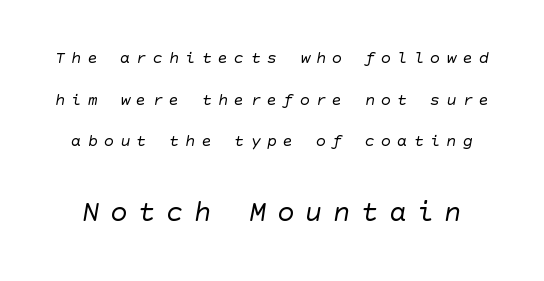
Q: Is the text bold? A: No.
Q: Is the typeface a serif or a sans-serif typeface? A: Sans-serif.
Q: Is the text underlined? A: No.
Q: Is the spacing between letters normal or unusually wide? A: Unusually wide.
Q: Is the spacing between lines tight, normal or loose? A: Loose.
Q: Which block of text is set in a larger size, the first (top) or the second (bottom)? A: The second (bottom) one.
Q: Width (condensed, normal, or wide)? A: Normal.
Q: Stroke contrast? A: Low.
Q: x-height? A: Large.
